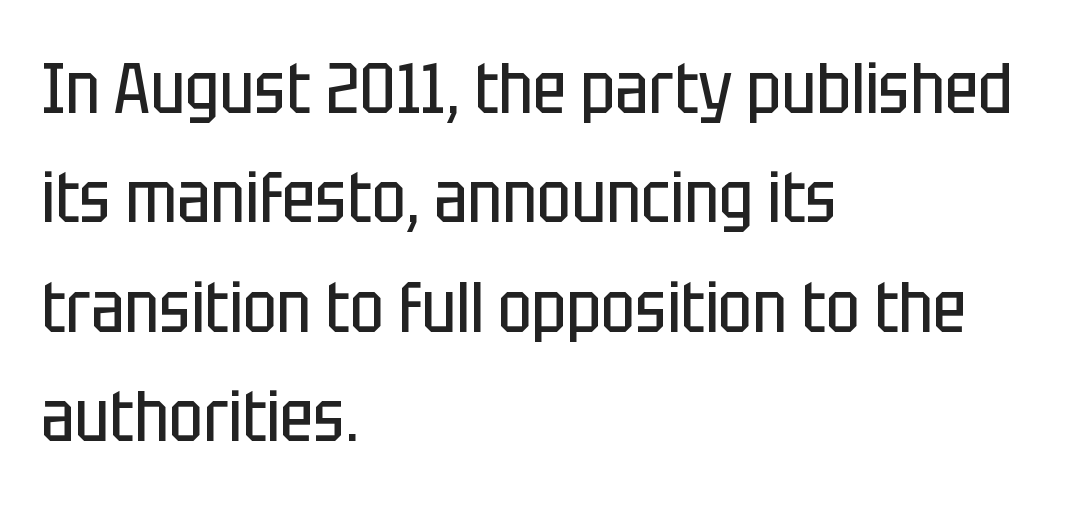
Q: Is the text bold? A: No.
Q: Is the text italic (slanted)? A: No, it is upright.
Q: Is the typeface a serif or a sans-serif typeface? A: Sans-serif.
Q: Is the text underlined? A: No.
Q: How is the paragraph aligned? A: Left-aligned.
Q: Is the spacing between letters normal or unusually wide? A: Normal.
Q: Is the spacing between lines tight, normal or loose? A: Normal.
Q: Width (condensed, normal, or wide)? A: Condensed.
Q: Stroke contrast? A: Low.
Q: x-height? A: Large.
Q: Monospaced? A: No.
